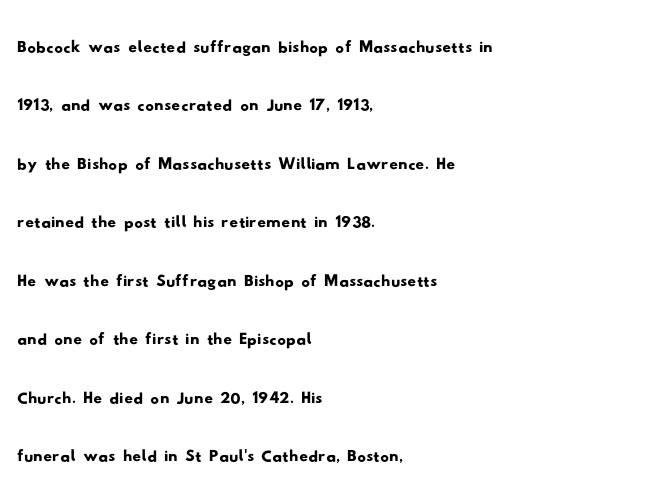
Q: Is the typeface a serif or a sans-serif typeface? A: Sans-serif.
Q: Is the text underlined? A: No.
Q: How is the paragraph aligned? A: Left-aligned.
Q: Is the spacing between letters normal or unusually wide? A: Normal.
Q: Is the spacing between lines tight, normal or loose? A: Normal.
Q: Width (condensed, normal, or wide)? A: Wide.
Q: Stroke contrast? A: Low.
Q: x-height? A: Small.
Q: Monospaced? A: No.
